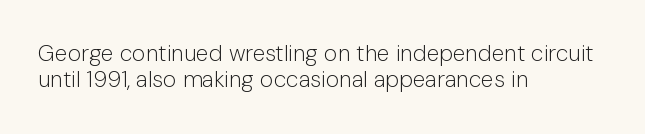
Q: Is the text bold? A: No.
Q: Is the text italic (slanted)? A: No, it is upright.
Q: Is the text underlined? A: No.
Q: How is the paragraph aligned? A: Left-aligned.
Q: Is the spacing between letters normal or unusually wide? A: Normal.
Q: Is the spacing between lines tight, normal or loose? A: Tight.
